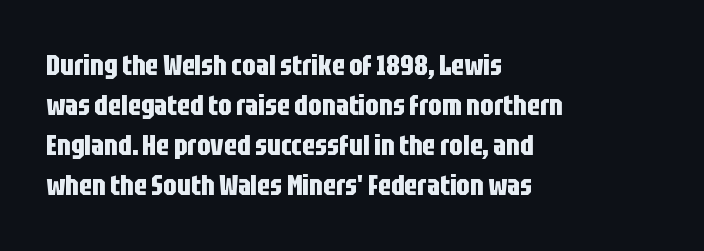
The passage shown is typeset with a sans-serif family. The rows are spaced the way most documents space them. Caption: bold face, heavy strokes. Style check: upright.
